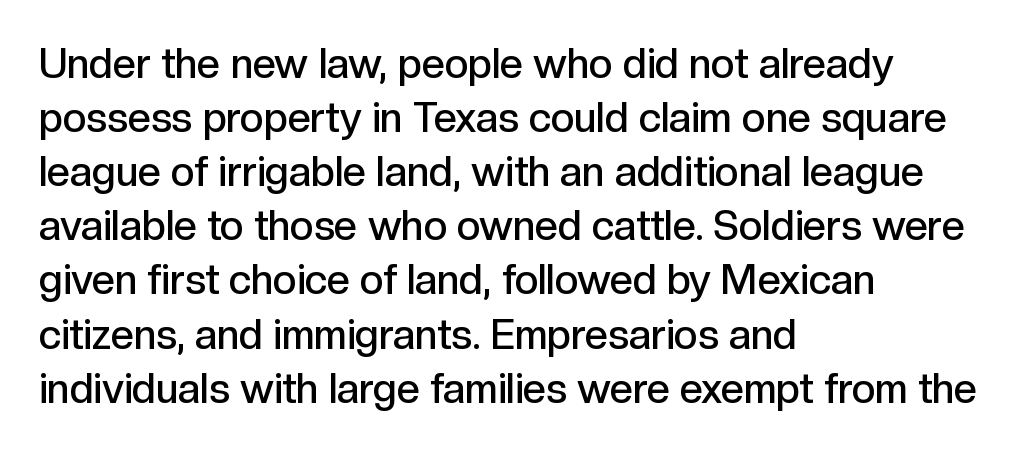
The image shows 41 px semibold sans-serif type, upright; set left-aligned, normal line spacing (1.32x), normal letter spacing, not underlined; a medium x-height.
